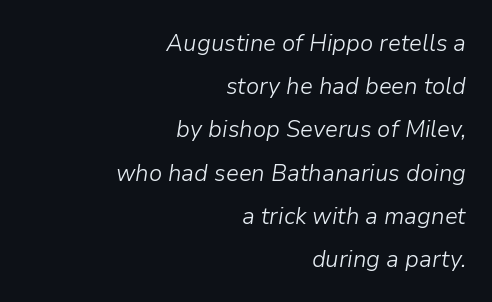
{"italic": "yes", "lean": "right", "slant_degrees": 9, "bold": "no", "underline": "no", "align": "right", "line_spacing_ratio": 1.8, "letter_spacing": "normal", "letter_spacing_em": 0.0, "glyph_px": 24}
